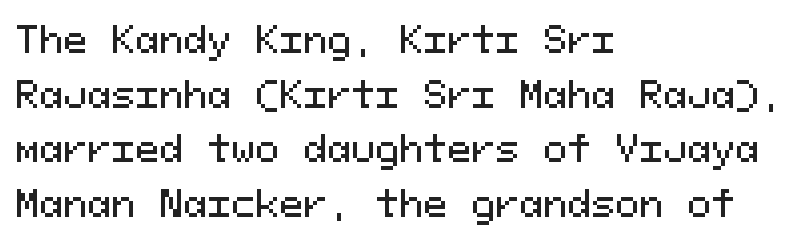
Q: Is the text italic (slanted)? A: No, it is upright.
Q: Is the typeface a serif or a sans-serif typeface? A: Sans-serif.
Q: Is the text underlined? A: No.
Q: How is the paragraph aligned? A: Left-aligned.
Q: Is the spacing between letters normal or unusually wide? A: Normal.
Q: Is the spacing between lines tight, normal or loose? A: Normal.
Q: Width (condensed, normal, or wide)? A: Normal.
Q: Stroke contrast? A: Medium.
Q: x-height? A: Medium.
Q: Monospaced? A: Yes.
